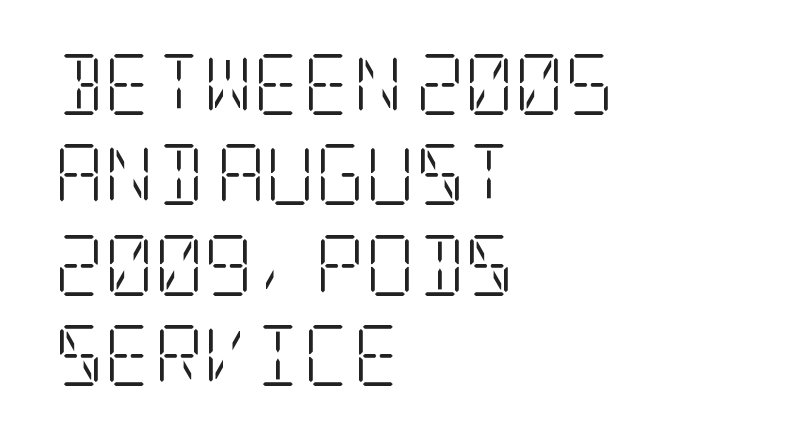
The image shows 61 px light, condensed serif type, upright; set left-aligned, normal line spacing (1.48x), normal letter spacing, not underlined; low stroke contrast and a large x-height.
